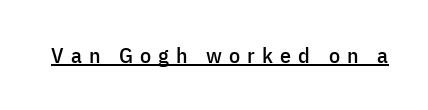
{"italic": "no", "underline": "yes", "letter_spacing": "wide", "letter_spacing_em": 0.32, "glyph_px": 22}
